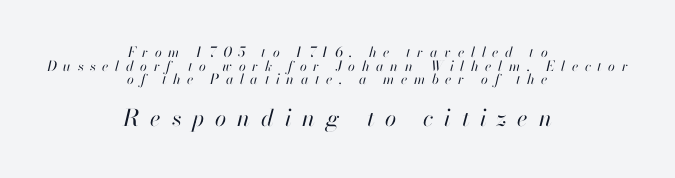
The image shows 23 px text type, italic (leaning right); set centered, tight line spacing (0.97x), unusually wide letter spacing (+0.47 em), not underlined; the second (bottom) block is 1.64x larger.
